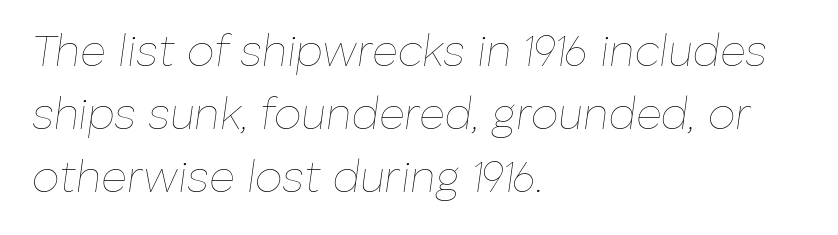
A clean baseline with only descenders dipping below it. Does the copy run flush right? No — it runs flush left. Think standard paragraph weight, or any step lighter than that. Summary of vertical rhythm: regular, with standard interline spacing. You can tell it's italic because the verticals aren't actually vertical. Character widths vary here, with narrow letters taking less room than wide ones.
